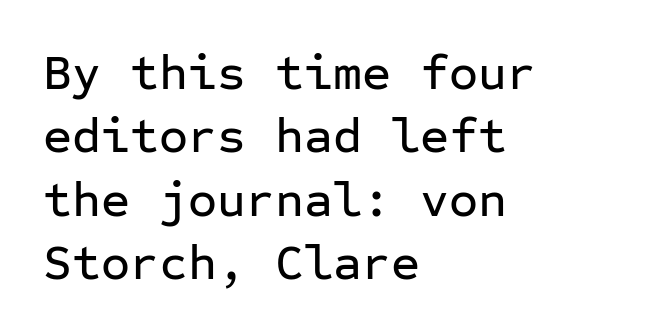
Q: Is the text italic (slanted)? A: No, it is upright.
Q: Is the typeface a serif or a sans-serif typeface? A: Sans-serif.
Q: Is the text underlined? A: No.
Q: How is the paragraph aligned? A: Left-aligned.
Q: Is the spacing between letters normal or unusually wide? A: Normal.
Q: Is the spacing between lines tight, normal or loose? A: Normal.
Q: Width (condensed, normal, or wide)? A: Normal.
Q: Stroke contrast? A: Low.
Q: x-height? A: Medium.
Q: Monospaced? A: Yes.
